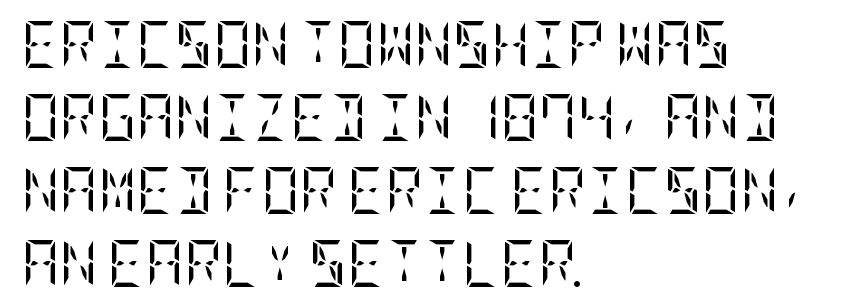
Q: Is the text bold? A: No.
Q: Is the text italic (slanted)? A: No, it is upright.
Q: Is the typeface a serif or a sans-serif typeface? A: Serif.
Q: Is the text underlined? A: No.
Q: How is the paragraph aligned? A: Left-aligned.
Q: Is the spacing between letters normal or unusually wide? A: Normal.
Q: Is the spacing between lines tight, normal or loose? A: Normal.
Q: Width (condensed, normal, or wide)? A: Condensed.
Q: Stroke contrast? A: Low.
Q: x-height? A: Large.
